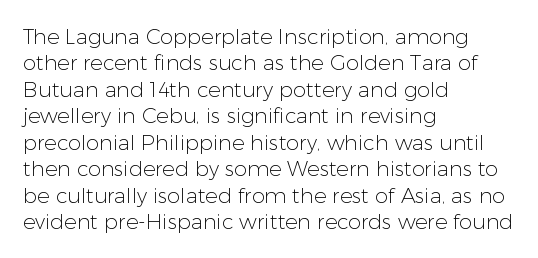
Q: Is the text bold? A: No.
Q: Is the text italic (slanted)? A: No, it is upright.
Q: Is the text underlined? A: No.
Q: How is the paragraph aligned? A: Left-aligned.
Q: Is the spacing between letters normal or unusually wide? A: Normal.
Q: Is the spacing between lines tight, normal or loose? A: Normal.
